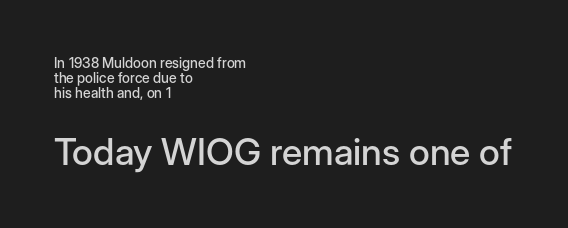
The zone under the glyphs is completely vacant. You could not count columns in this text — the font is proportionally spaced. Caption: standard tracking, unaltered. The letters stand straight up with perfectly vertical stems. Scale increases going downward across the two blocks.
